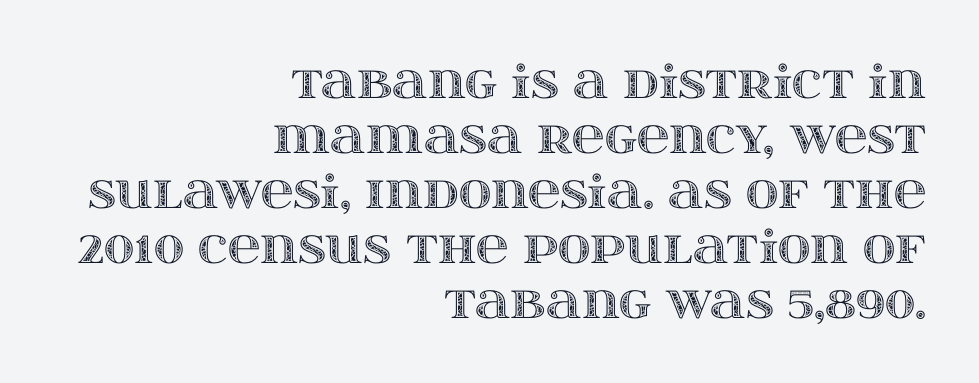
Q: Is the text italic (slanted)? A: No, it is upright.
Q: Is the text underlined? A: No.
Q: How is the paragraph aligned? A: Right-aligned.
Q: Is the spacing between letters normal or unusually wide? A: Normal.
Q: Width (condensed, normal, or wide)? A: Wide.
Q: x-height? A: Large.
Q: Monospaced? A: No.
